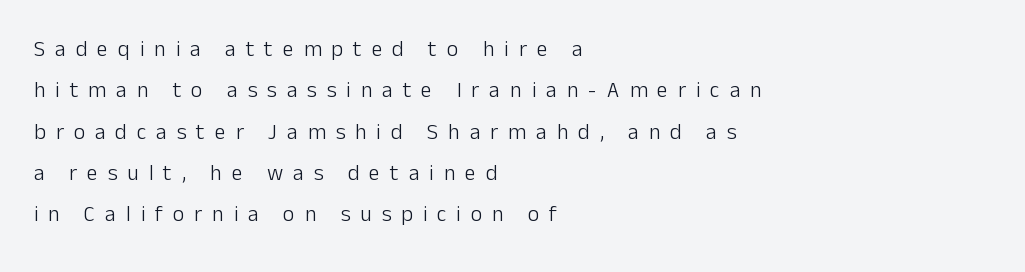
The image shows 22 px text type, upright; set left-aligned, line spacing 1.88x, unusually wide letter spacing (+0.45 em), not underlined.
